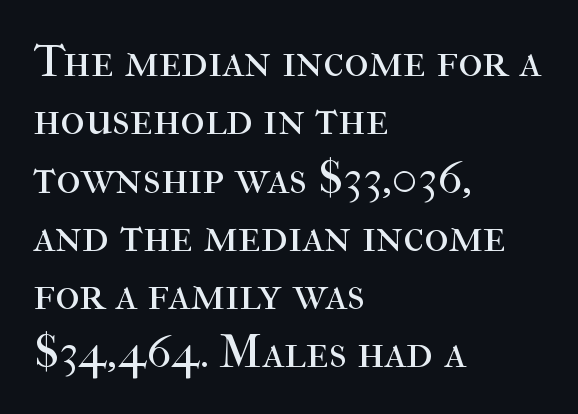
The image shows 47 px regular-weight serif type, upright; set left-aligned, line spacing 1.24x, normal letter spacing, not underlined; high stroke contrast and a medium x-height.
